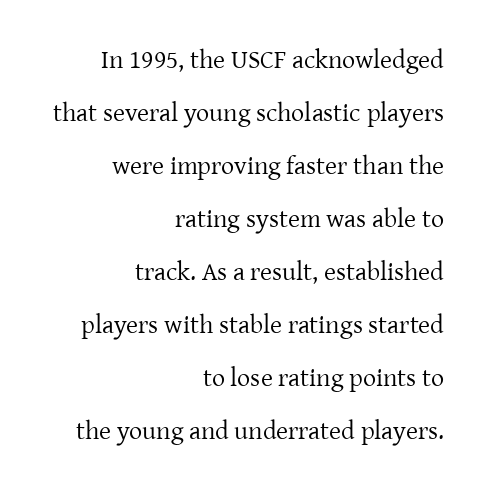
Q: Is the text bold? A: No.
Q: Is the text italic (slanted)? A: No, it is upright.
Q: Is the text underlined? A: No.
Q: How is the paragraph aligned? A: Right-aligned.
Q: Is the spacing between letters normal or unusually wide? A: Normal.
Q: Is the spacing between lines tight, normal or loose? A: Loose.
